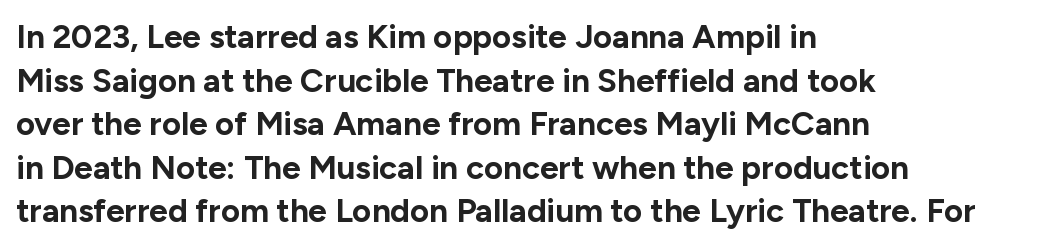
Q: Is the text bold? A: Yes.
Q: Is the text italic (slanted)? A: No, it is upright.
Q: Is the typeface a serif or a sans-serif typeface? A: Sans-serif.
Q: Is the text underlined? A: No.
Q: How is the paragraph aligned? A: Left-aligned.
Q: Is the spacing between letters normal or unusually wide? A: Normal.
Q: Is the spacing between lines tight, normal or loose? A: Normal.
Q: Width (condensed, normal, or wide)? A: Normal.
Q: Stroke contrast? A: Low.
Q: x-height? A: Medium.
Q: Monospaced? A: No.
